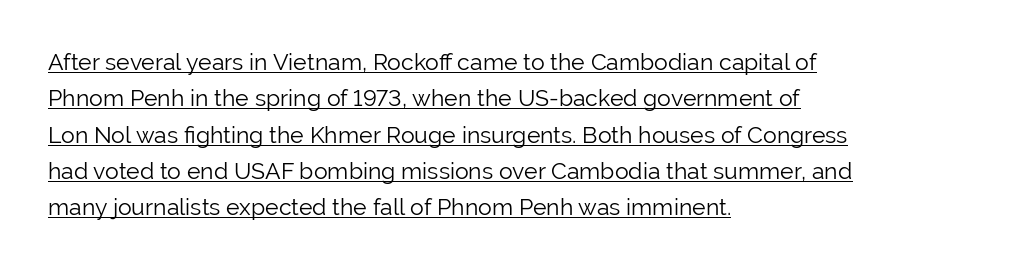
Q: Is the text bold? A: No.
Q: Is the text italic (slanted)? A: No, it is upright.
Q: Is the text underlined? A: Yes.
Q: How is the paragraph aligned? A: Left-aligned.
Q: Is the spacing between letters normal or unusually wide? A: Normal.
Q: Is the spacing between lines tight, normal or loose? A: Normal.
